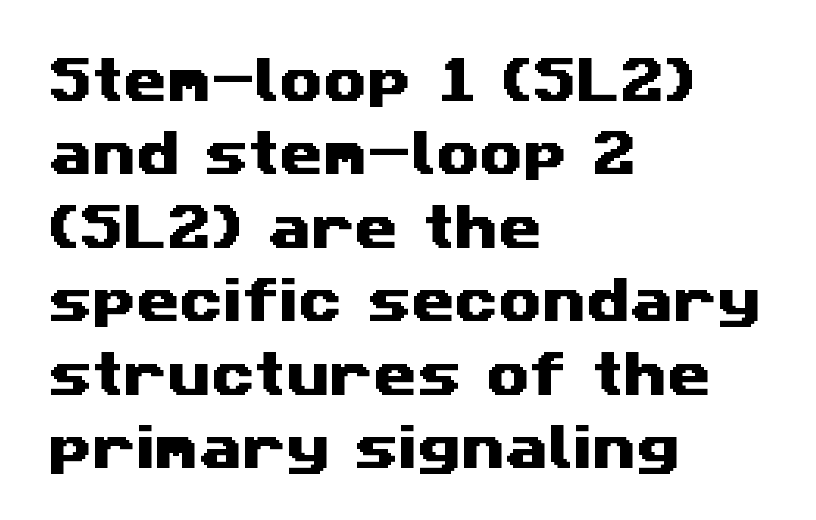
Honestly, there is no underline to notice here at all. Line beginnings align vertically; line endings do not. Each letter keeps its own natural width here, so spacing adapts to shape. Is the letter spacing exaggerated? No — it looks like the ordinary default. Normally led — the rows are evenly, conventionally spaced.
